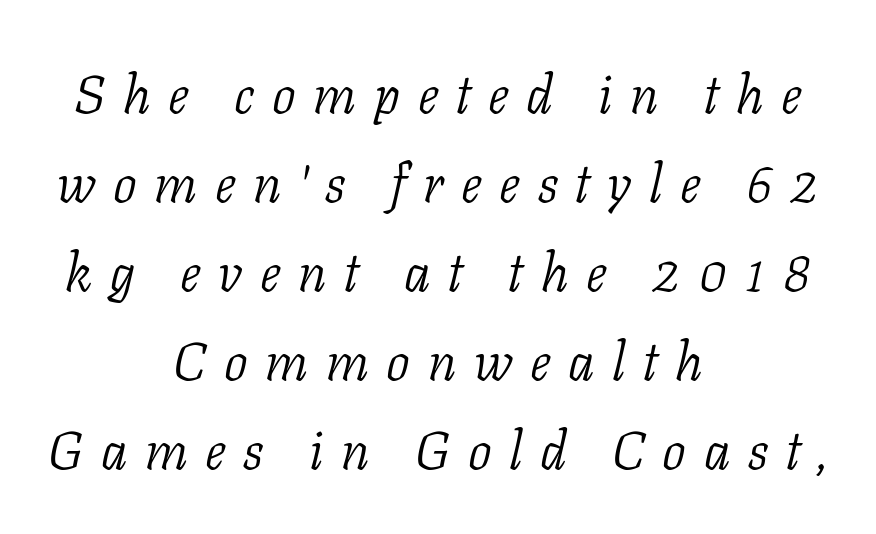
Q: Is the text bold? A: No.
Q: Is the text italic (slanted)? A: Yes, it leans right by about 11 degrees.
Q: Is the typeface a serif or a sans-serif typeface? A: Serif.
Q: Is the text underlined? A: No.
Q: How is the paragraph aligned? A: Centered.
Q: Is the spacing between letters normal or unusually wide? A: Unusually wide.
Q: Is the spacing between lines tight, normal or loose? A: Normal.
Q: Width (condensed, normal, or wide)? A: Normal.
Q: Stroke contrast? A: Low.
Q: x-height? A: Medium.
Q: Monospaced? A: No.
